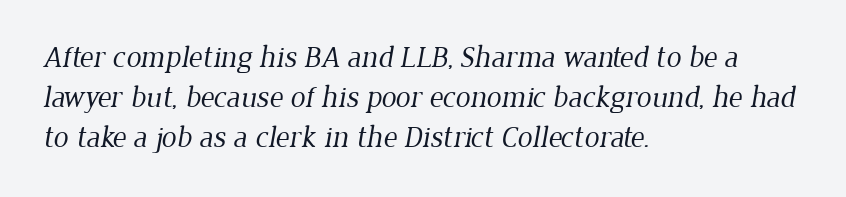
Check the space under the baseline: it is left empty. These lines stack with their left ends in a neat column. Observe the serifs anchoring each vertical stroke in this sample. Summary of vertical rhythm: regular, with standard interline spacing. The passage shown is typed in a proportional face where columns would drift. A quiet, ordinary-to-light weight characterises the typeface.
